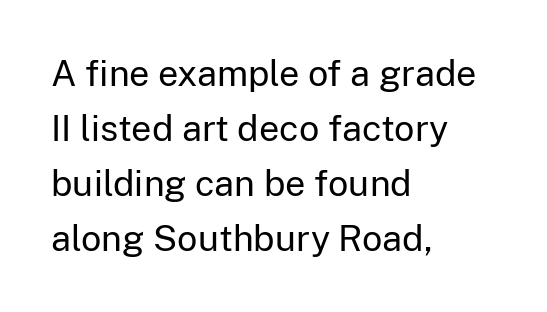
The rows are spaced the way most documents space them. Is the stroke heavy? The answer is a plain regular-or-lighter. Looks like regular typesetting: each glyph gets only the width it needs. The rag falls on the right side of this text block. The passage shown is not underscored anywhere.
